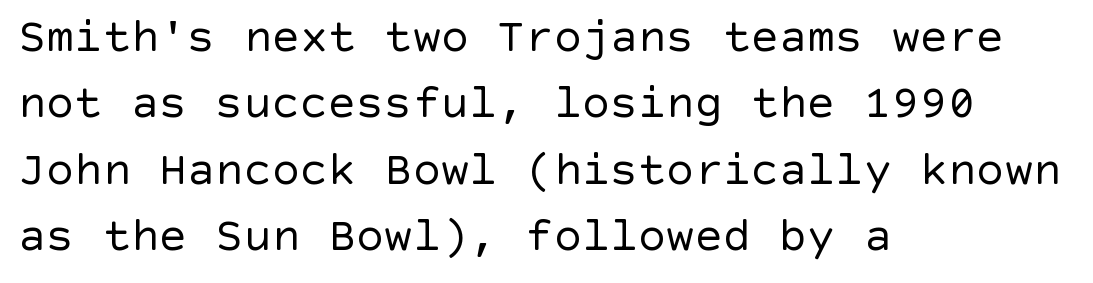
{"serif": "no", "italic": "no", "bold": "no", "weight": "regular", "width": "normal", "x_height": "large", "underline": "no", "align": "left", "line_spacing": "normal", "line_spacing_ratio": 1.41, "letter_spacing": "normal", "letter_spacing_em": 0.0, "glyph_px": 47}
